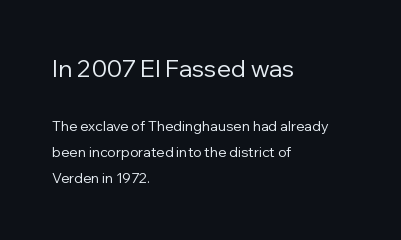
The image shows 24 px text type, upright; set left-aligned, line spacing 1.87x, normal letter spacing, not underlined; the first (top) block is 1.71x larger.
